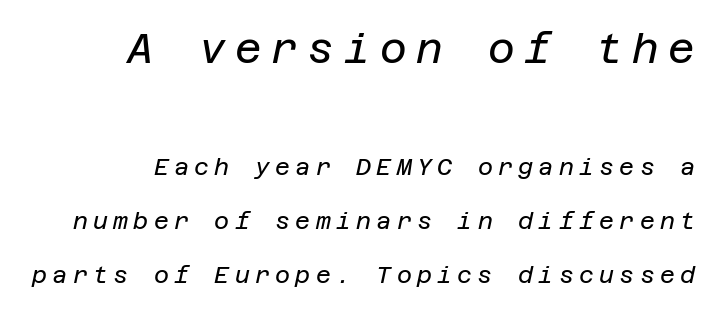
{"italic": "yes", "lean": "right", "slant_degrees": 12, "bold": "no", "weight": "regular", "width": "normal", "stroke_contrast": "low", "x_height": "large", "underline": "no", "align": "right", "line_spacing": "loose", "line_spacing_ratio": 2.35, "letter_spacing": "wide", "letter_spacing_em": 0.23, "larger_block": "first", "size_ratio": 1.78, "glyph_px": 41}
